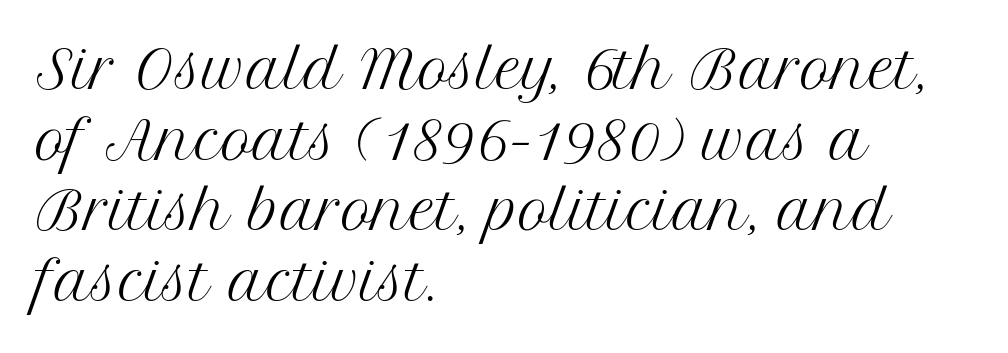
Nothing unusual about the tracking: characters are spaced as the font intends. Letters have the restrained weight of plain body copy at most. You could not count columns in this text — the font is proportionally spaced.
